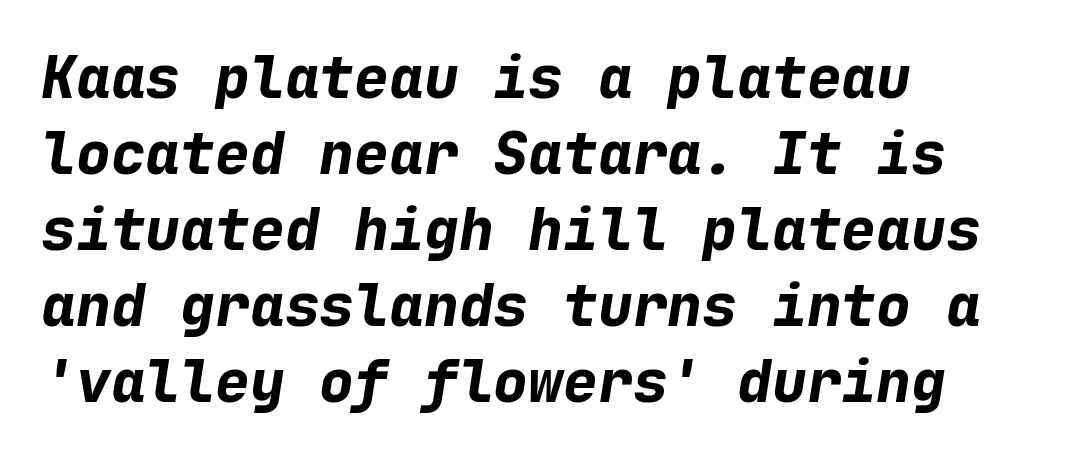
The compositor pushed each line to the left boundary. No extra tracking has been applied to these lines. Compared with typical paragraphs, the rows here are spaced about the same. The font's italic variant was chosen for this text. The rendering uses typewriter-style spacing with identical character cells. Its strokes are broad and dark, the hallmark of bold type.
